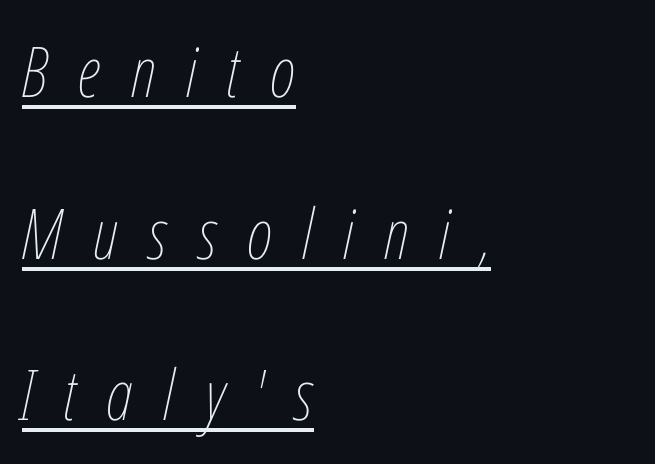
Q: Is the text bold? A: No.
Q: Is the text italic (slanted)? A: Yes, it leans right by about 12 degrees.
Q: Is the text underlined? A: Yes.
Q: How is the paragraph aligned? A: Left-aligned.
Q: Is the spacing between letters normal or unusually wide? A: Unusually wide.
Q: Is the spacing between lines tight, normal or loose? A: Loose.
Q: Width (condensed, normal, or wide)? A: Condensed.
Q: Stroke contrast? A: Low.
Q: x-height? A: Medium.
Q: Monospaced? A: No.
